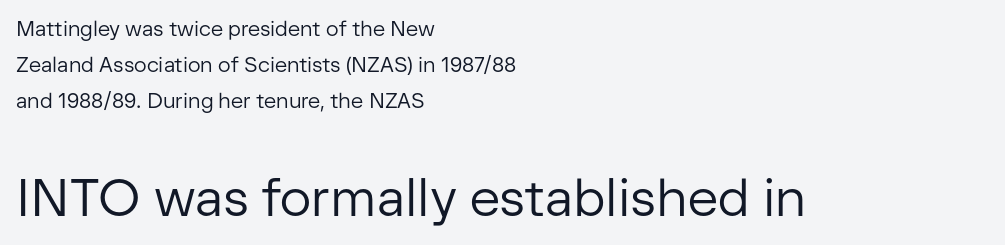
Q: Is the text bold? A: No.
Q: Is the text italic (slanted)? A: No, it is upright.
Q: Is the typeface a serif or a sans-serif typeface? A: Sans-serif.
Q: Is the text underlined? A: No.
Q: How is the paragraph aligned? A: Left-aligned.
Q: Is the spacing between letters normal or unusually wide? A: Normal.
Q: Which block of text is set in a larger size, the first (top) or the second (bottom)? A: The second (bottom) one.
Q: Width (condensed, normal, or wide)? A: Normal.
Q: Stroke contrast? A: Low.
Q: x-height? A: Medium.
Q: Monospaced? A: No.
